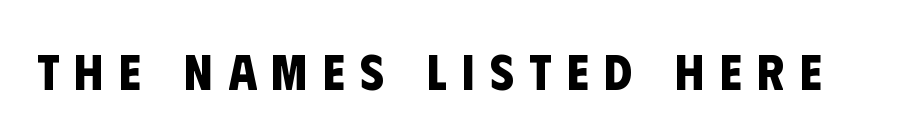
{"serif": "no", "bold": "yes", "weight": "bold", "width": "condensed", "stroke_contrast": "low", "x_height": "large", "monospaced": "no", "underline": "no", "letter_spacing": "wide", "letter_spacing_em": 0.3, "glyph_px": 51}
